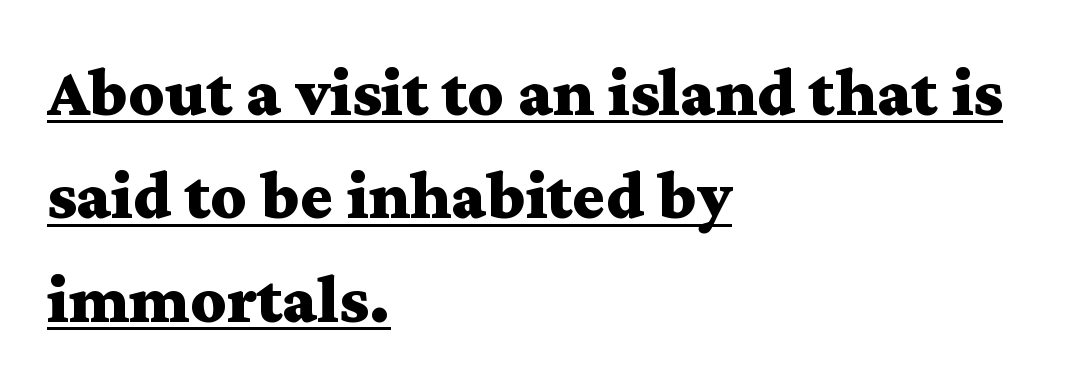
The image shows 69 px bold, wide serif type, upright; set left-aligned, normal line spacing (1.5x), normal letter spacing, underlined; medium stroke contrast and a medium x-height.
